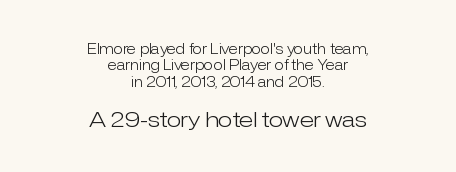
The image shows 21 px text type, upright; set centered, line spacing 1.17x, normal letter spacing, not underlined; the second (bottom) block is 1.5x larger.
